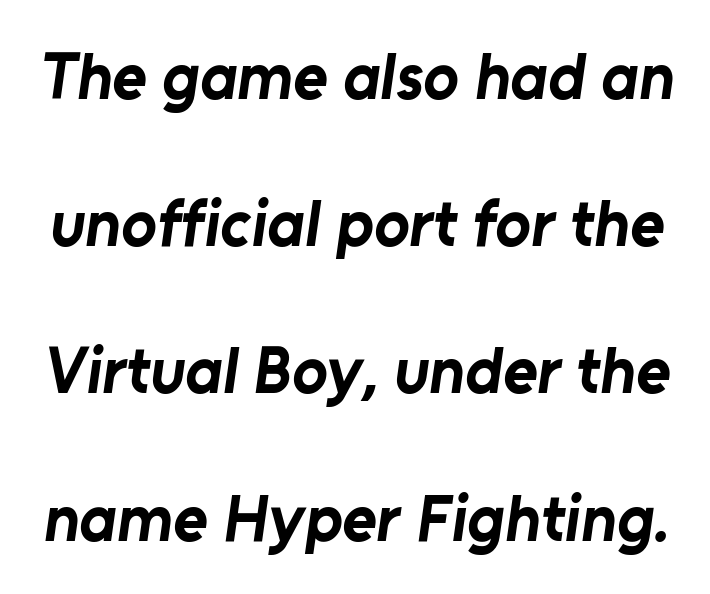
{"serif": "no", "bold": "yes", "weight": "bold", "width": "normal", "stroke_contrast": "low", "x_height": "medium", "monospaced": "no", "underline": "no", "line_spacing": "loose", "line_spacing_ratio": 2.23, "letter_spacing": "normal", "letter_spacing_em": 0.0, "glyph_px": 66}
